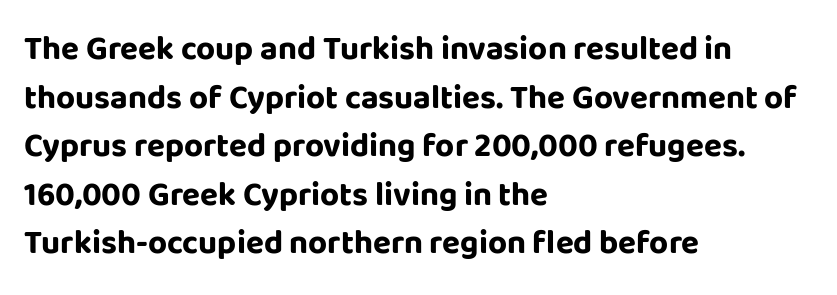
The image shows 33 px bold sans-serif type, upright; set left-aligned, normal line spacing (1.47x), normal letter spacing, not underlined; low stroke contrast and a large x-height.
